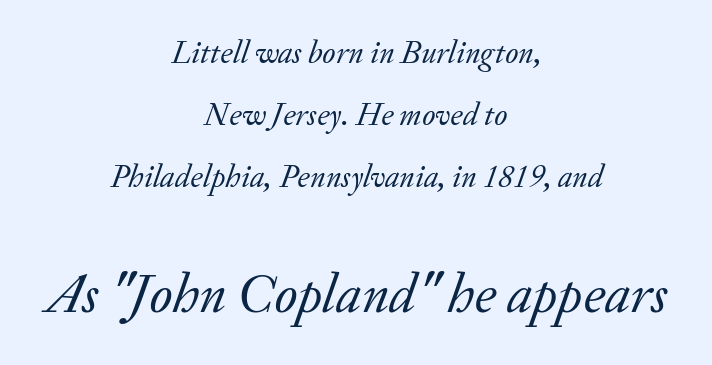
{"serif": "yes", "italic": "yes", "lean": "right", "slant_degrees": 20, "bold": "no", "weight": "regular", "width": "normal", "stroke_contrast": "low", "x_height": "small", "monospaced": "no", "underline": "no", "align": "center", "line_spacing": "loose", "line_spacing_ratio": 1.94, "letter_spacing": "normal", "letter_spacing_em": 0.0, "larger_block": "second", "size_ratio": 1.75, "glyph_px": 56}
